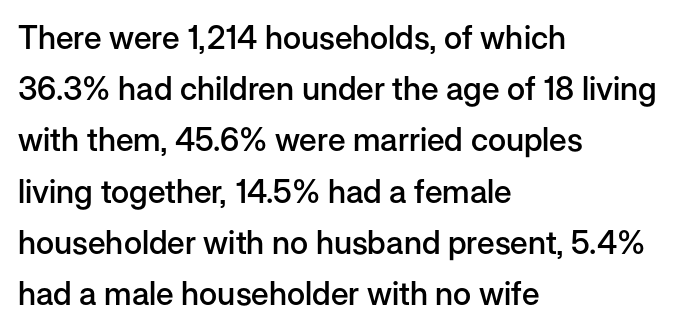
The image shows 32 px semibold sans-serif type, upright; set left-aligned, normal line spacing (1.6x), normal letter spacing, not underlined; low stroke contrast and a medium x-height.
